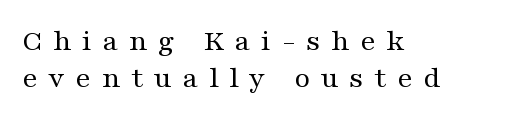
Q: Is the text bold? A: No.
Q: Is the text italic (slanted)? A: No, it is upright.
Q: Is the typeface a serif or a sans-serif typeface? A: Serif.
Q: Is the text underlined? A: No.
Q: How is the paragraph aligned? A: Left-aligned.
Q: Is the spacing between letters normal or unusually wide? A: Unusually wide.
Q: Width (condensed, normal, or wide)? A: Wide.
Q: Stroke contrast? A: Medium.
Q: x-height? A: Medium.
Q: Monospaced? A: No.
